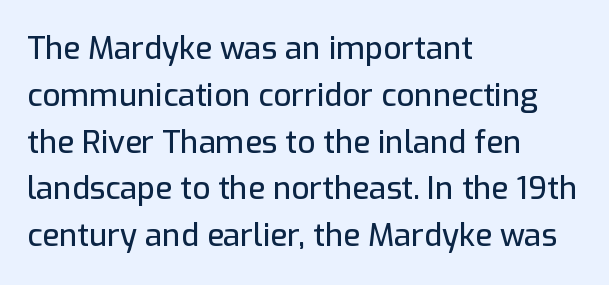
Q: Is the text italic (slanted)? A: No, it is upright.
Q: Is the typeface a serif or a sans-serif typeface? A: Sans-serif.
Q: Is the text underlined? A: No.
Q: How is the paragraph aligned? A: Left-aligned.
Q: Is the spacing between letters normal or unusually wide? A: Normal.
Q: Is the spacing between lines tight, normal or loose? A: Normal.
Q: Width (condensed, normal, or wide)? A: Normal.
Q: Stroke contrast? A: Low.
Q: x-height? A: Medium.
Q: Monospaced? A: No.
